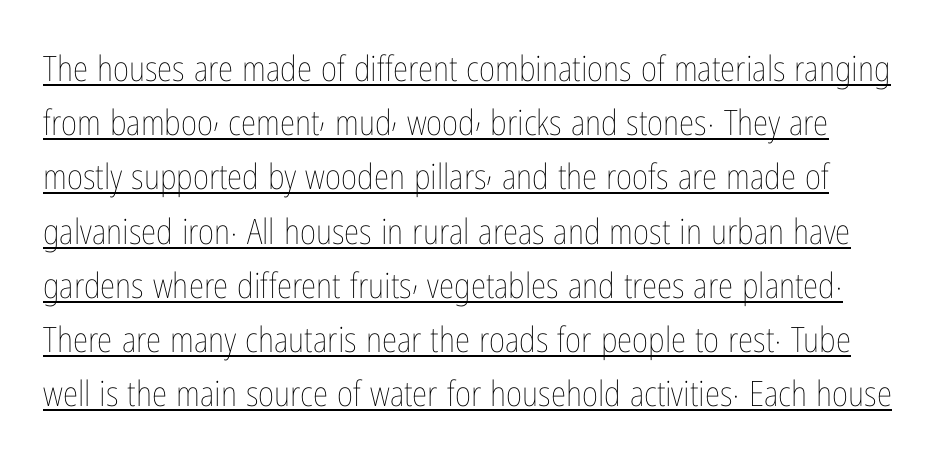
These lines were composed using upright roman letters. Line spacing here is normal. The passage shown is typed in a proportional face where columns would drift. Beneath each row of characters lies a ruled line.
